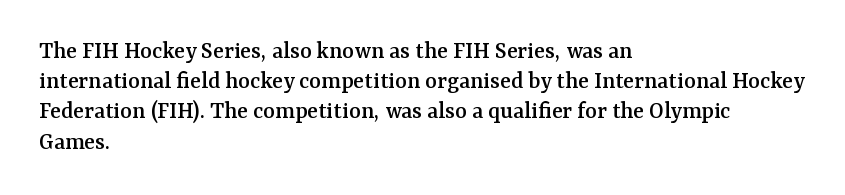
{"italic": "no", "underline": "no", "align": "left", "line_spacing_ratio": 1.21, "letter_spacing": "normal", "letter_spacing_em": 0.0, "glyph_px": 25}
